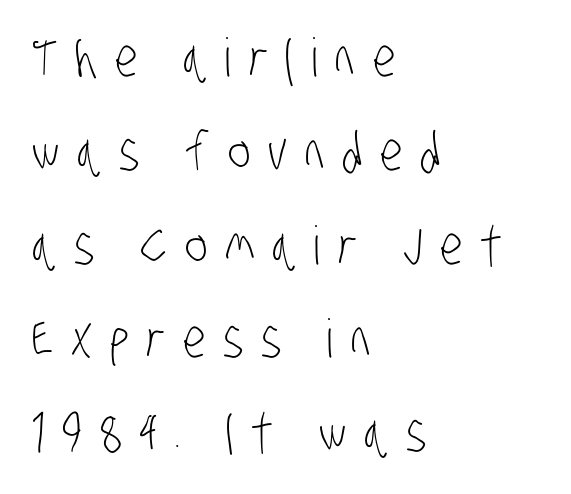
The image shows 53 px light, condensed sans-serif type; set left-aligned, line spacing 1.77x, unusually wide letter spacing (+0.33 em), not underlined; low stroke contrast and a large x-height.
